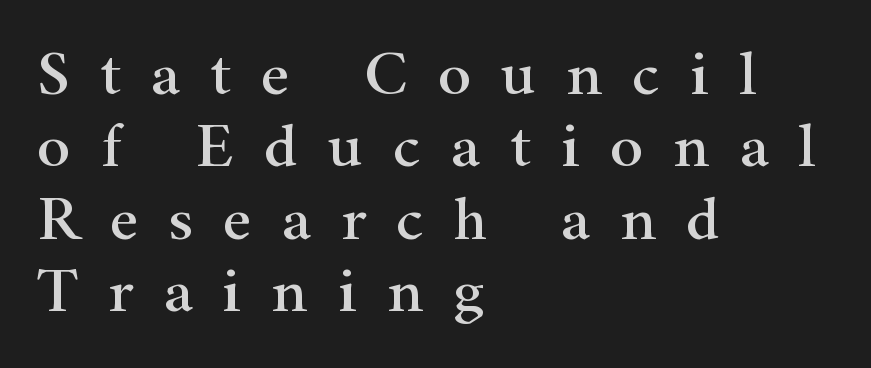
{"serif": "yes", "italic": "no", "width": "wide", "stroke_contrast": "high", "x_height": "small", "monospaced": "no", "underline": "no", "align": "left", "line_spacing": "tight", "line_spacing_ratio": 1.15, "letter_spacing": "wide", "letter_spacing_em": 0.47, "glyph_px": 63}
